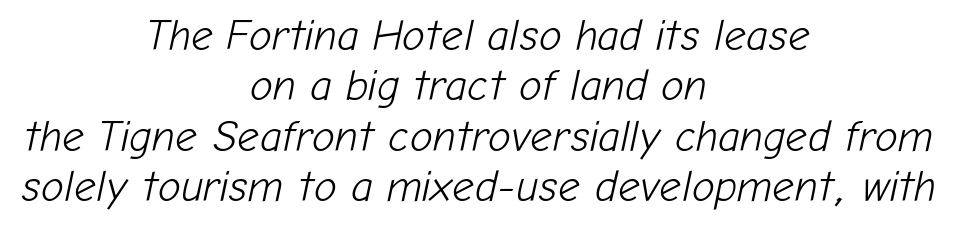
The image shows 43 px light type, italic (leaning right); set centered, line spacing 1.17x, normal letter spacing, not underlined; low stroke contrast and a medium x-height.
